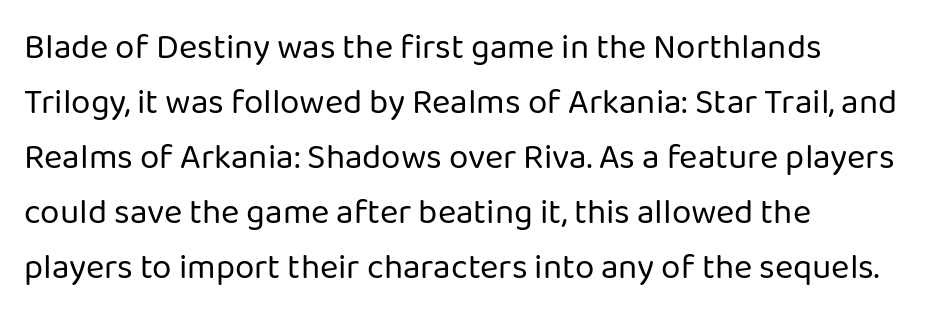
{"serif": "no", "italic": "no", "bold": "no", "weight": "regular", "width": "normal", "stroke_contrast": "low", "x_height": "medium", "monospaced": "no", "underline": "no", "align": "left", "line_spacing": "normal", "line_spacing_ratio": 1.57, "letter_spacing": "normal", "letter_spacing_em": 0.0, "glyph_px": 35}
